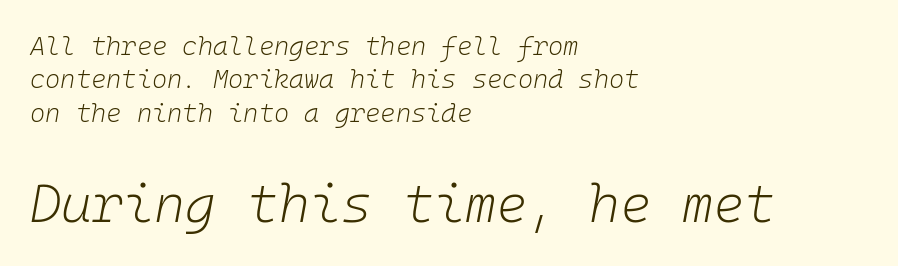
The image shows 53 px light type, italic (leaning right), monospaced; set left-aligned, normal line spacing (1.28x), normal letter spacing, not underlined; the second (bottom) block is 2.04x larger; low stroke contrast and a medium x-height.
